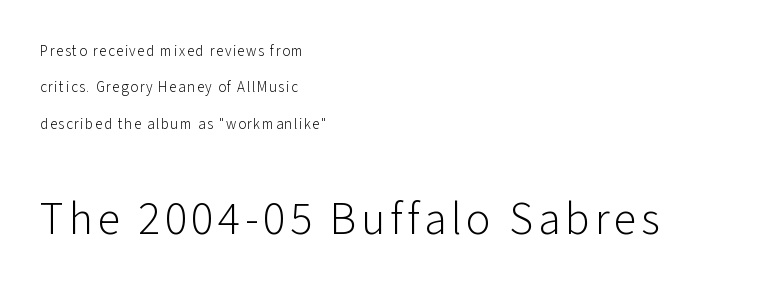
Each stroke keeps to a modest, everyday thickness or less. Clear beneath every line of the passage. Type size steps up from the first block to the second. A great deal of white space separates one row of letters from the next.
